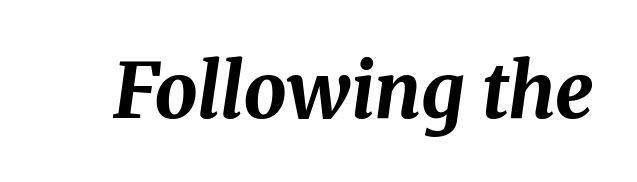
The image shows 76 px bold type, italic (leaning right); set normal letter spacing, not underlined; medium stroke contrast and a medium x-height.
